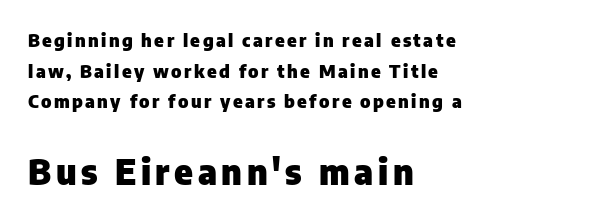
Q: Is the text bold? A: Yes.
Q: Is the text italic (slanted)? A: No, it is upright.
Q: Is the typeface a serif or a sans-serif typeface? A: Sans-serif.
Q: Is the text underlined? A: No.
Q: How is the paragraph aligned? A: Left-aligned.
Q: Is the spacing between lines tight, normal or loose? A: Normal.
Q: Which block of text is set in a larger size, the first (top) or the second (bottom)? A: The second (bottom) one.
Q: Width (condensed, normal, or wide)? A: Normal.
Q: Stroke contrast? A: Low.
Q: x-height? A: Medium.
Q: Monospaced? A: No.
